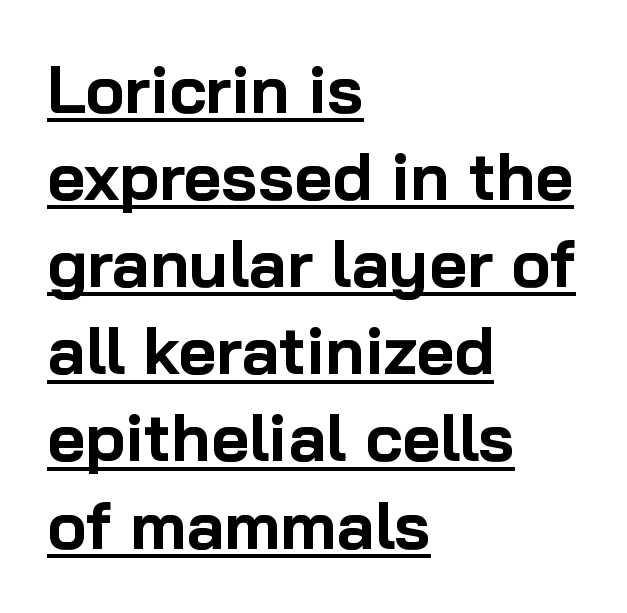
The passage shown stacks its lines at a standard gap. The typeface chosen for these lines omits serifs. This rendering leaves character spacing at its baseline value. The type sits square on the baseline with zero lean. Its strokes are broad and dark, the hallmark of bold type.
